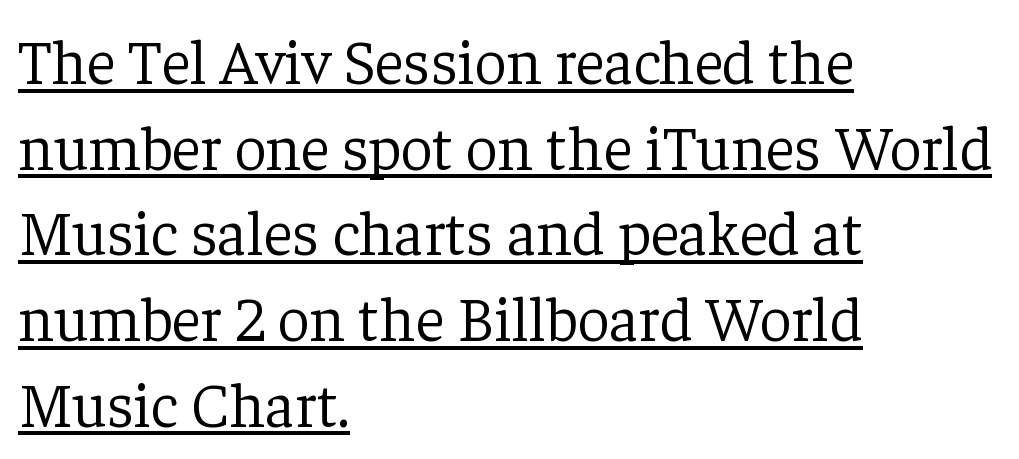
The image shows 63 px light serif type, upright; set left-aligned, normal line spacing (1.36x), normal letter spacing, underlined; low stroke contrast and a medium x-height.
